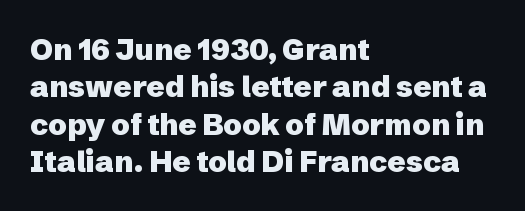
Strokes here are thick enough to call this a true bold. Compared with a centered layout, this one pins lines to the left instead. Examine the stroke ends and you'll find no serifs. Vertical spacing — default.
